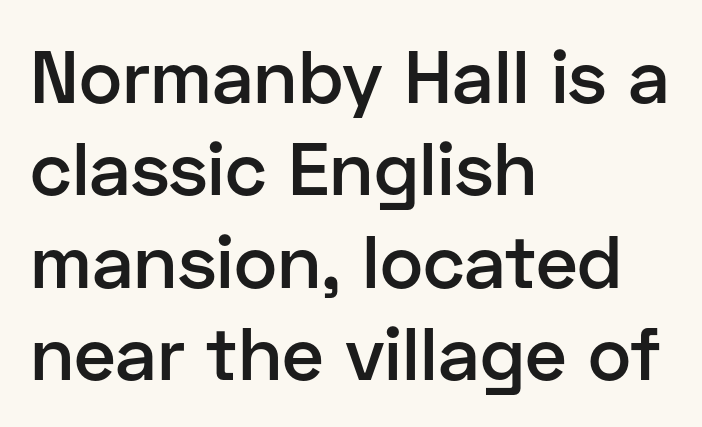
{"serif": "no", "italic": "no", "bold": "semi", "weight": "semibold", "width": "normal", "stroke_contrast": "low", "x_height": "medium", "monospaced": "no", "underline": "no", "align": "left", "line_spacing": "normal", "line_spacing_ratio": 1.25, "letter_spacing": "normal", "letter_spacing_em": 0.0, "glyph_px": 74}
